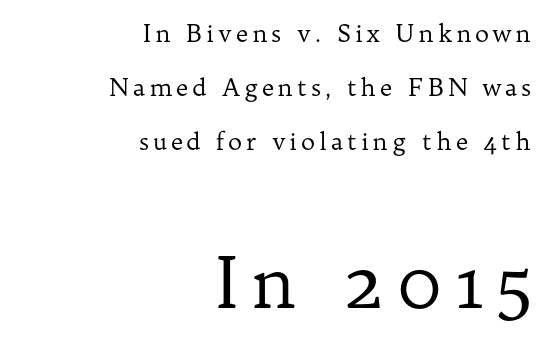
I'd call this a serif setting — the letters wear small feet. Right-aligned paragraph, ragged on the left. The face used here is proportionally spaced, like ordinary book or web type. This is not heavy type; no bold has been used.
